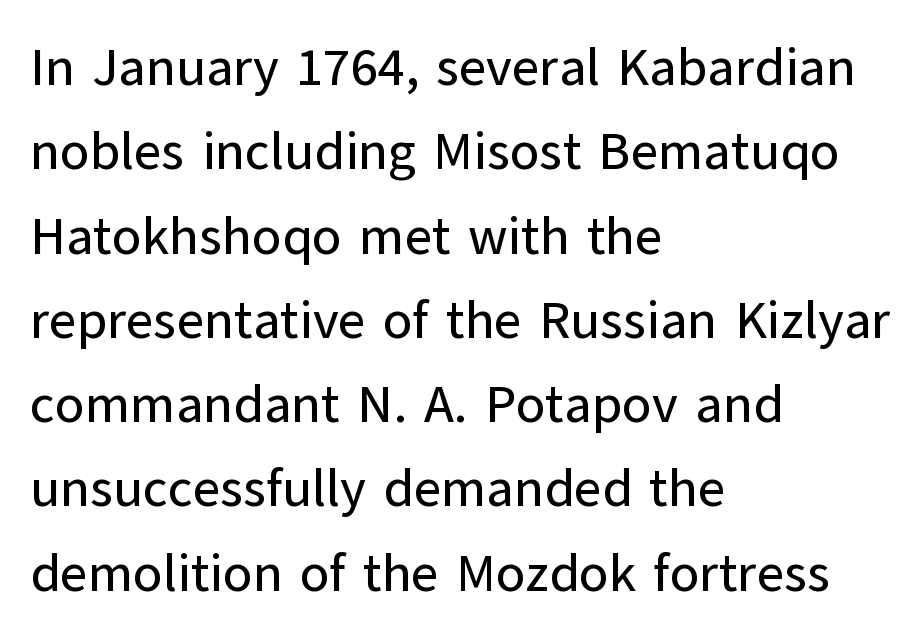
Words appear dense and cohesive because spacing is normal. Interline gaps are of average width in this sample. Only glyphs here, with clear space below each row. Ordinary non-slanted type is in use. This sample is left-justified, so line endings fall wherever the words run out.
